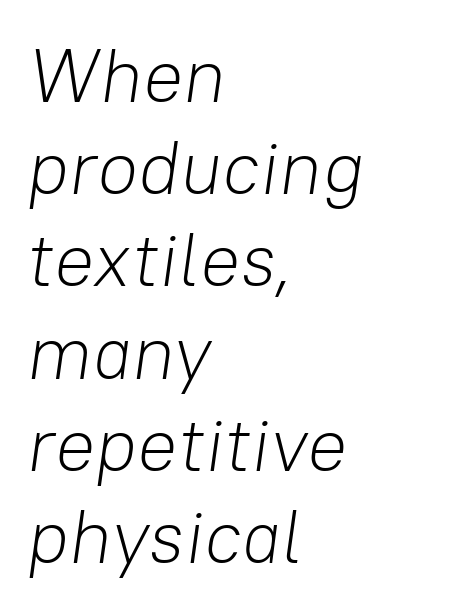
Q: Is the text bold? A: No.
Q: Is the text italic (slanted)? A: Yes, it leans right by about 8 degrees.
Q: Is the text underlined? A: No.
Q: How is the paragraph aligned? A: Left-aligned.
Q: Is the spacing between letters normal or unusually wide? A: Normal.
Q: Width (condensed, normal, or wide)? A: Normal.
Q: Stroke contrast? A: Low.
Q: x-height? A: Medium.
Q: Monospaced? A: No.
